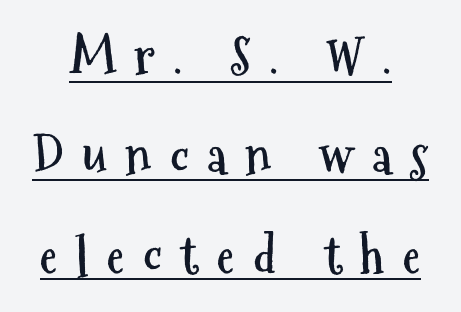
The image shows 51 px semibold, condensed sans-serif type, upright; set loose line spacing (1.94x), unusually wide letter spacing (+0.36 em), underlined; medium stroke contrast and a medium x-height.
